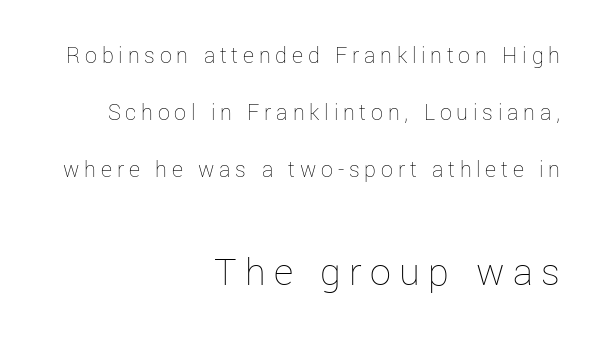
The type is letterspaced generously, with wide tracking. Right-aligned paragraph, ragged on the left. The typeface has the unassuming heft of standard copy or less. The letters stand straight up with perfectly vertical stems. Looks like regular typesetting: each glyph gets only the width it needs. If you squint, the bottom block still reads clearly — it's the larger of the two.
